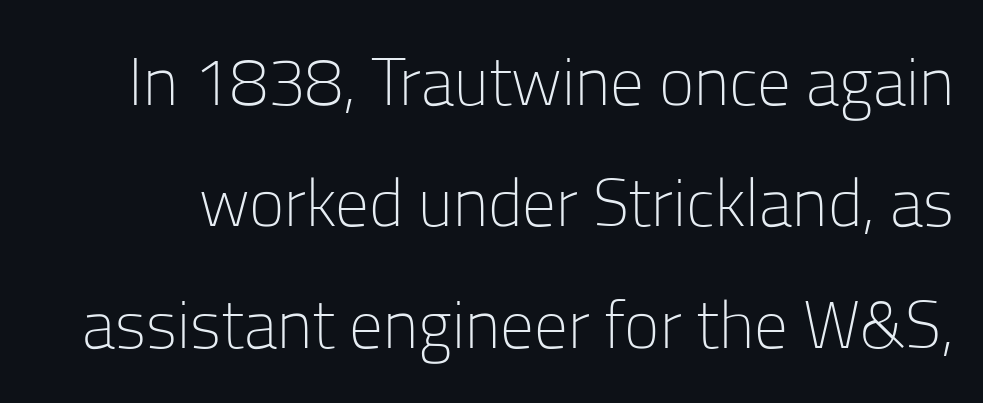
Q: Is the text bold? A: No.
Q: Is the text italic (slanted)? A: No, it is upright.
Q: Is the typeface a serif or a sans-serif typeface? A: Sans-serif.
Q: Is the text underlined? A: No.
Q: Is the spacing between letters normal or unusually wide? A: Normal.
Q: Width (condensed, normal, or wide)? A: Normal.
Q: Stroke contrast? A: Low.
Q: x-height? A: Medium.
Q: Monospaced? A: No.
